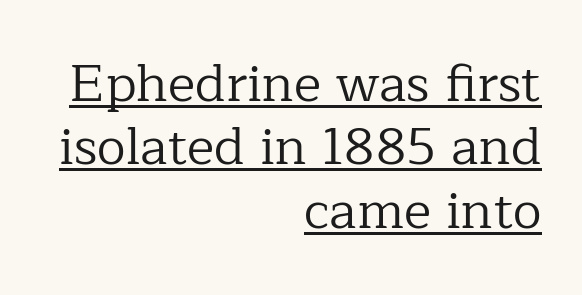
The image shows 52 px regular-weight serif type, upright; set right-aligned, line spacing 1.22x, normal letter spacing, underlined; low stroke contrast and a medium x-height.
